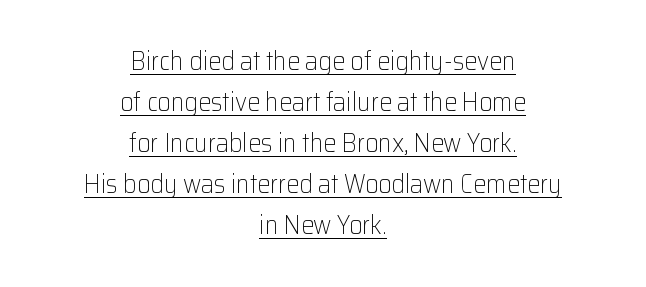
Q: Is the text bold? A: No.
Q: Is the text italic (slanted)? A: No, it is upright.
Q: Is the text underlined? A: Yes.
Q: How is the paragraph aligned? A: Centered.
Q: Is the spacing between letters normal or unusually wide? A: Normal.
Q: Is the spacing between lines tight, normal or loose? A: Normal.
